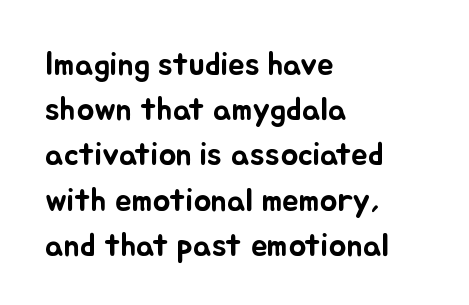
{"italic": "no", "width": "normal", "stroke_contrast": "low", "x_height": "small", "monospaced": "no", "underline": "no", "align": "left", "line_spacing": "normal", "line_spacing_ratio": 1.37, "letter_spacing": "normal", "letter_spacing_em": 0.0, "glyph_px": 33}
